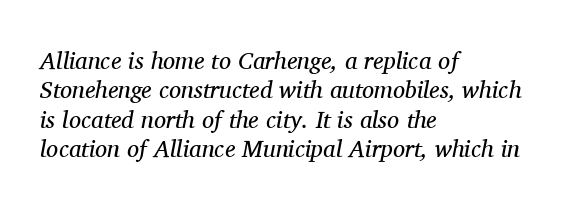
Characters are canted at an angle relative to the baseline's perpendicular. This rendering leaves character spacing at its baseline value. The space beneath each line is pristine and unruled. Teacher's note: observe the even left margin — that is flush-left alignment. The strokes carry an ordinary text weight at most.
